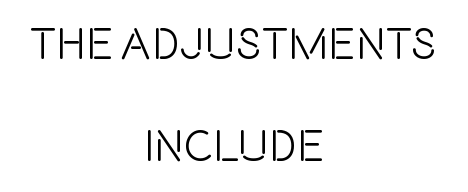
The image shows 45 px condensed sans-serif type, upright; set centered, loose line spacing (2.27x), normal letter spacing, not underlined; a large x-height.
